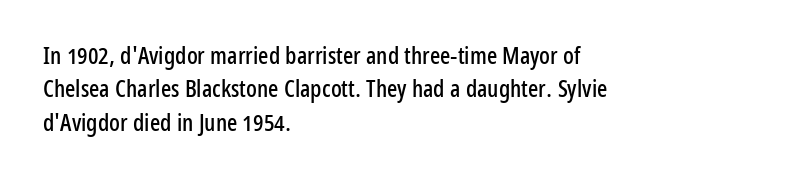
The image shows 24 px text type, upright; set left-aligned, normal line spacing (1.39x), normal letter spacing, not underlined.
